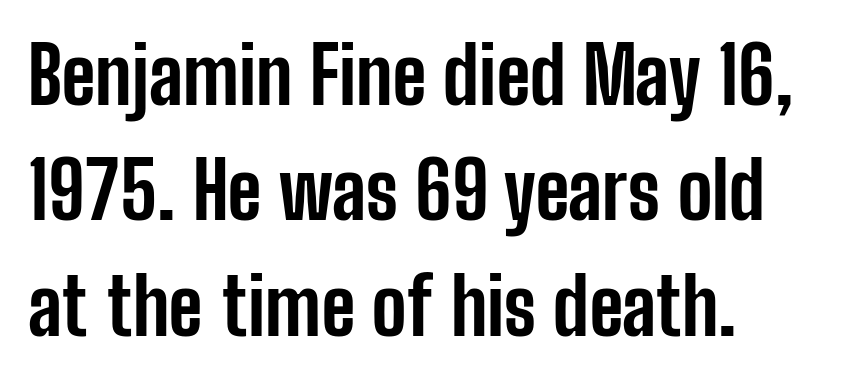
Q: Is the text bold? A: Yes.
Q: Is the text italic (slanted)? A: No, it is upright.
Q: Is the typeface a serif or a sans-serif typeface? A: Sans-serif.
Q: Is the text underlined? A: No.
Q: How is the paragraph aligned? A: Left-aligned.
Q: Is the spacing between letters normal or unusually wide? A: Normal.
Q: Is the spacing between lines tight, normal or loose? A: Normal.
Q: Width (condensed, normal, or wide)? A: Condensed.
Q: Stroke contrast? A: Low.
Q: x-height? A: Medium.
Q: Monospaced? A: No.
